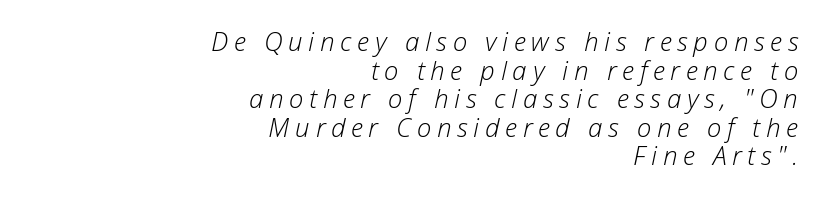
The image shows 26 px text type, italic (leaning right); set right-aligned, tight line spacing (1.1x), unusually wide letter spacing (+0.22 em), not underlined.
